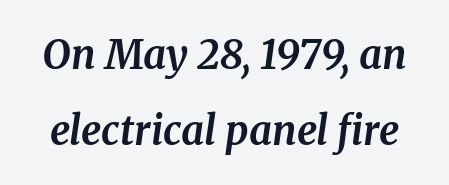
The image shows 40 px bold serif type, italic (leaning right); set loose line spacing (1.9x), normal letter spacing, not underlined; medium stroke contrast and a medium x-height.
